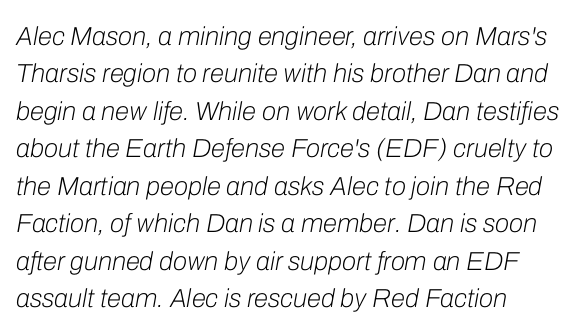
The image shows 26 px text type, italic (leaning right); set normal line spacing (1.44x), normal letter spacing, not underlined.
